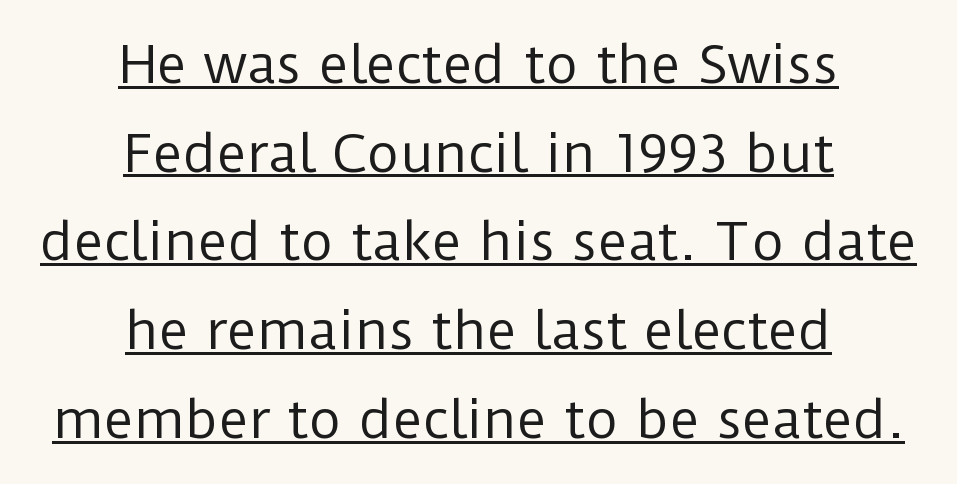
The image shows 51 px regular-weight sans-serif type, upright; set centered, line spacing 1.74x, normal letter spacing, underlined; low stroke contrast and a medium x-height.
